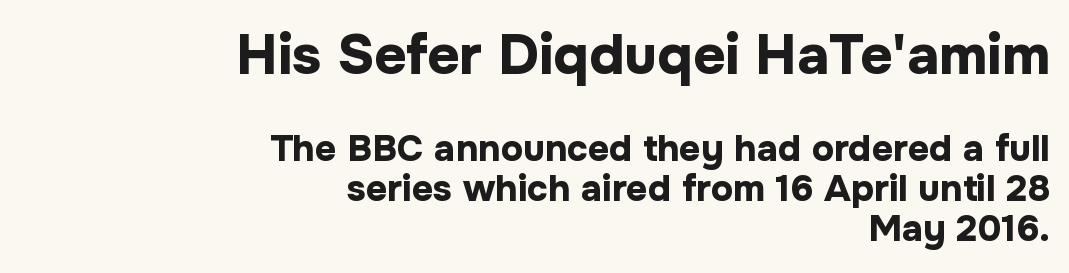
This sample uses an upright cut, with every glyph sitting square on the baseline. Beneath every word, the page is bare. The passage shown is emphatically bold. If you squint, the top block still reads clearly — it's the larger of the two.
